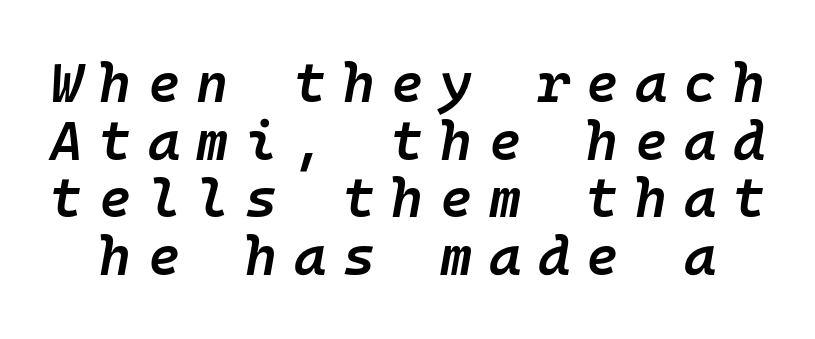
Q: Is the text bold? A: Semi-bold.
Q: Is the text italic (slanted)? A: Yes, it leans right by about 10 degrees.
Q: Is the text underlined? A: No.
Q: Is the spacing between letters normal or unusually wide? A: Unusually wide.
Q: Is the spacing between lines tight, normal or loose? A: Tight.
Q: Width (condensed, normal, or wide)? A: Normal.
Q: Stroke contrast? A: Low.
Q: x-height? A: Medium.
Q: Monospaced? A: Yes.
